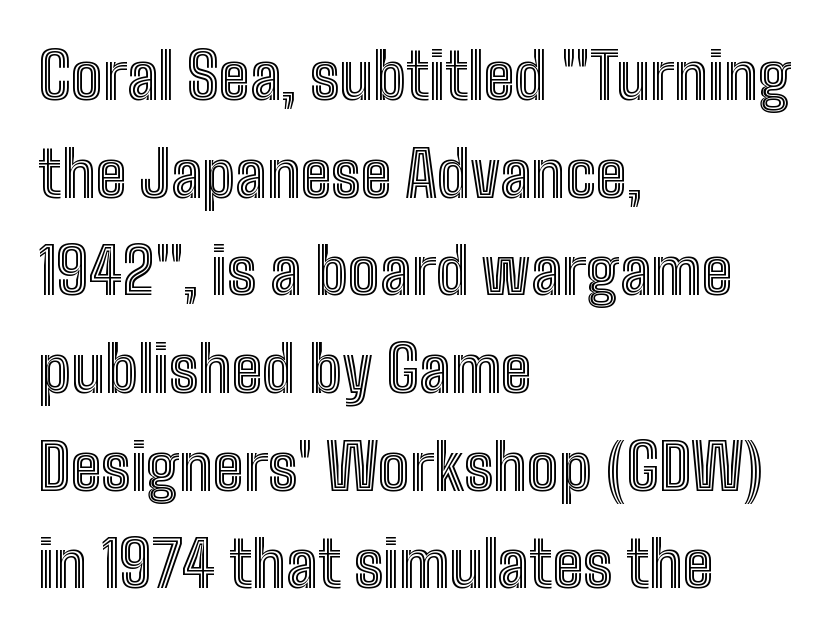
This rendering uses left alignment, leaving the right contour irregular. A typesetter would call this leading conventional body-copy spacing. The specimen reads as upright at a glance. This rendering leaves character spacing at its baseline value.
